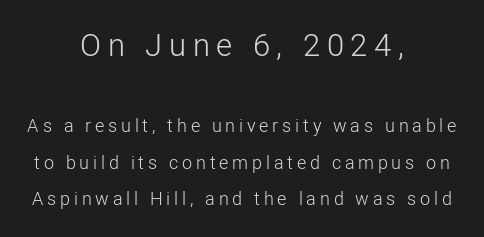
Q: Is the text bold? A: No.
Q: Is the text italic (slanted)? A: No, it is upright.
Q: Is the typeface a serif or a sans-serif typeface? A: Sans-serif.
Q: Is the text underlined? A: No.
Q: How is the paragraph aligned? A: Centered.
Q: Is the spacing between letters normal or unusually wide? A: Unusually wide.
Q: Is the spacing between lines tight, normal or loose? A: Loose.
Q: Which block of text is set in a larger size, the first (top) or the second (bottom)? A: The first (top) one.
Q: Width (condensed, normal, or wide)? A: Normal.
Q: Stroke contrast? A: Low.
Q: x-height? A: Medium.
Q: Monospaced? A: No.
